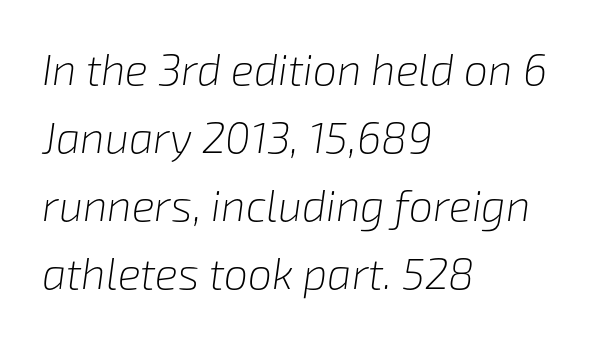
The image shows 43 px light type, italic (leaning right); set left-aligned, normal line spacing (1.58x), normal letter spacing, not underlined; low stroke contrast and a medium x-height.
